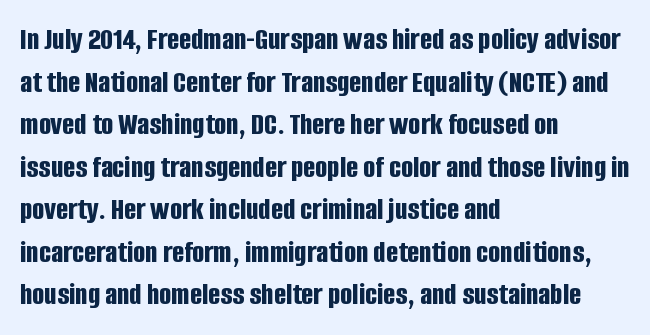
The image shows 32 px bold, condensed sans-serif type, upright; set left-aligned, normal line spacing (1.33x), normal letter spacing, not underlined; low stroke contrast and a large x-height.
